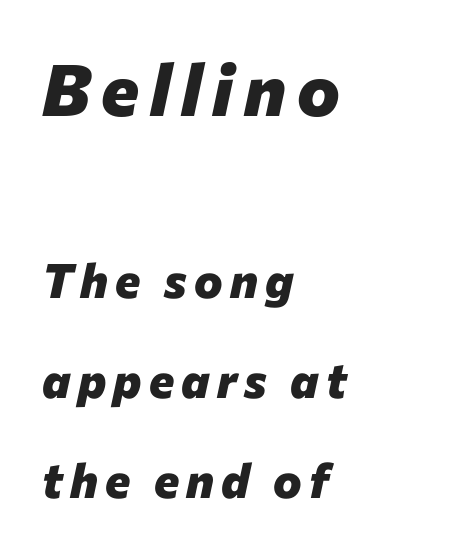
Q: Is the text bold? A: Yes.
Q: Is the text italic (slanted)? A: Yes, it leans right by about 12 degrees.
Q: Is the text underlined? A: No.
Q: How is the paragraph aligned? A: Left-aligned.
Q: Is the spacing between lines tight, normal or loose? A: Loose.
Q: Which block of text is set in a larger size, the first (top) or the second (bottom)? A: The first (top) one.
Q: Width (condensed, normal, or wide)? A: Normal.
Q: Stroke contrast? A: Low.
Q: x-height? A: Medium.
Q: Monospaced? A: No.
